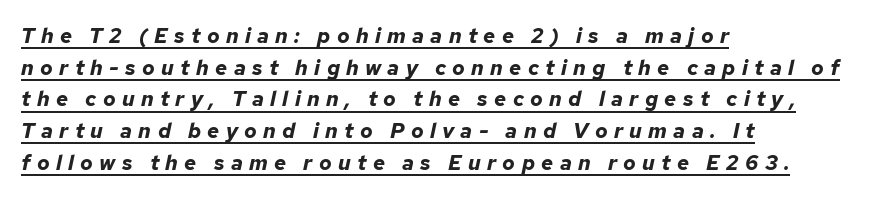
Reading down the block, your eye returns to a fixed left position each line. Look at the tracking — it's clearly loosened, letters drifting apart. Decoration check: the copy is underlined. The leading is moderate, giving the passage an even texture. The typesetting leans heavy: a genuine bold. Compared with ordinary roman type, these characters are visibly tilted.
